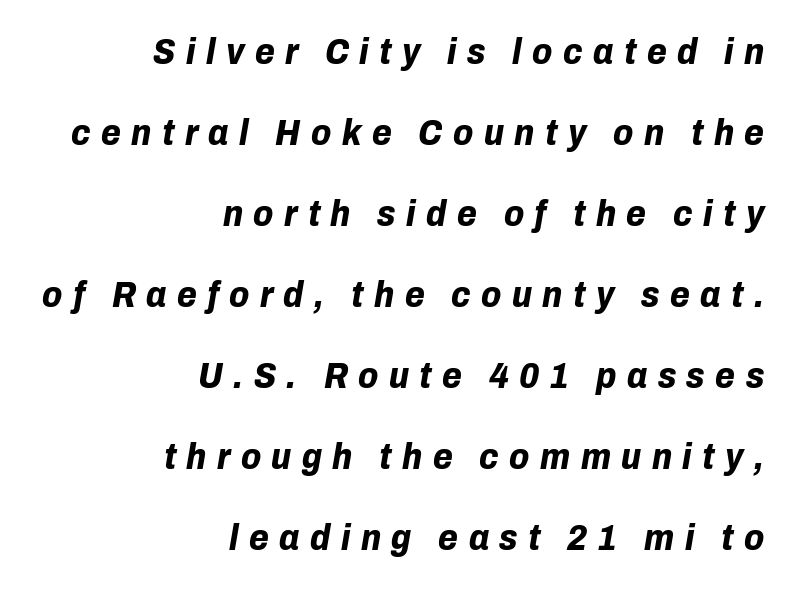
The image shows 36 px bold type, italic (leaning right); set right-aligned, loose line spacing (2.25x), unusually wide letter spacing (+0.29 em), not underlined; low stroke contrast and a medium x-height.
